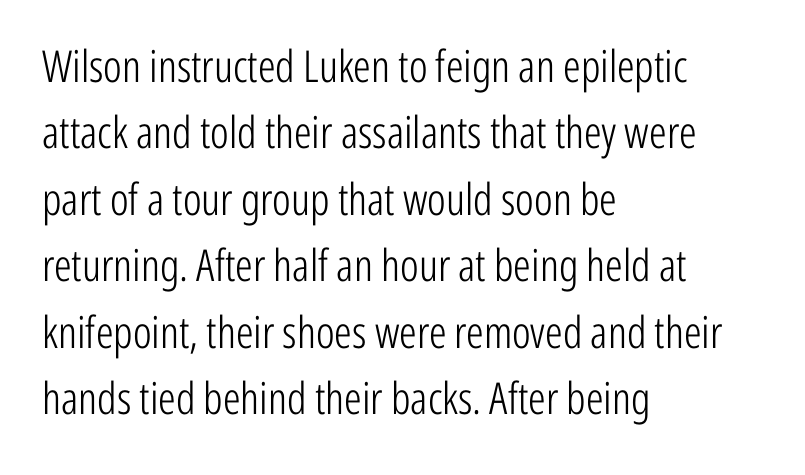
Q: Is the text bold? A: No.
Q: Is the text italic (slanted)? A: No, it is upright.
Q: Is the typeface a serif or a sans-serif typeface? A: Sans-serif.
Q: Is the text underlined? A: No.
Q: How is the paragraph aligned? A: Left-aligned.
Q: Is the spacing between letters normal or unusually wide? A: Normal.
Q: Is the spacing between lines tight, normal or loose? A: Normal.
Q: Width (condensed, normal, or wide)? A: Condensed.
Q: Stroke contrast? A: Low.
Q: x-height? A: Medium.
Q: Monospaced? A: No.
